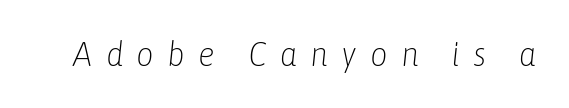
The area under the type is left untouched. Is this a fixed-width face? No — the glyphs have proportional, varying widths. Heft: none added — not bold. Loose tracking; the words dissolve into strings of separated letters. Italic? Definitely — the glyphs are oblique.
